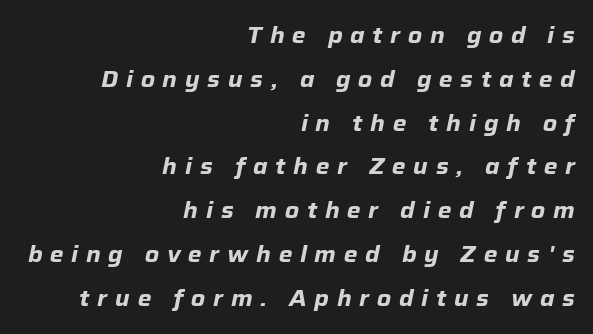
The image shows 22 px bold type, italic (leaning right); set right-aligned, loose line spacing (1.99x), unusually wide letter spacing (+0.35 em), not underlined.
